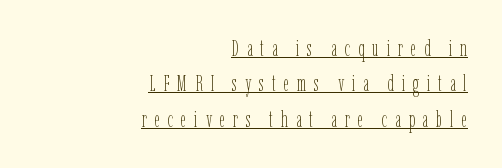
These lines have a slow, spaced-out rhythm from letter to letter. The typesetter has applied underlining to the passage shown. Ordinary non-slanted type is in use. Baseline-to-baseline distance is the conventional proportion of letter height. Heft: none added — not bold. Compared with a flush-left layout, this one pins lines to the opposite, right side.
